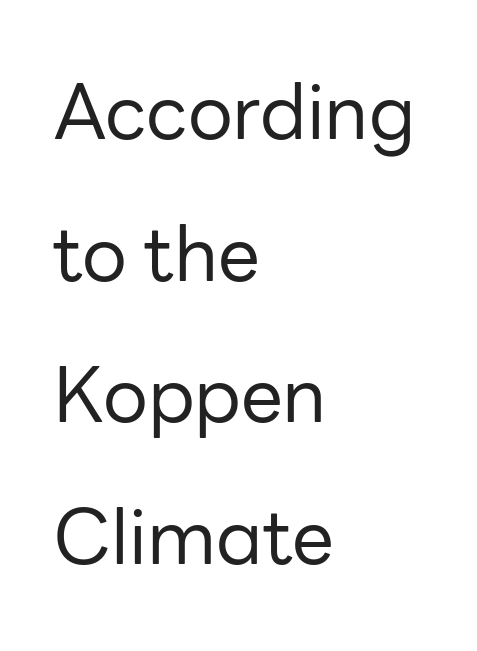
Q: Is the text bold? A: No.
Q: Is the text italic (slanted)? A: No, it is upright.
Q: Is the typeface a serif or a sans-serif typeface? A: Sans-serif.
Q: Is the text underlined? A: No.
Q: How is the paragraph aligned? A: Left-aligned.
Q: Is the spacing between letters normal or unusually wide? A: Normal.
Q: Width (condensed, normal, or wide)? A: Normal.
Q: Stroke contrast? A: Low.
Q: x-height? A: Medium.
Q: Monospaced? A: No.
